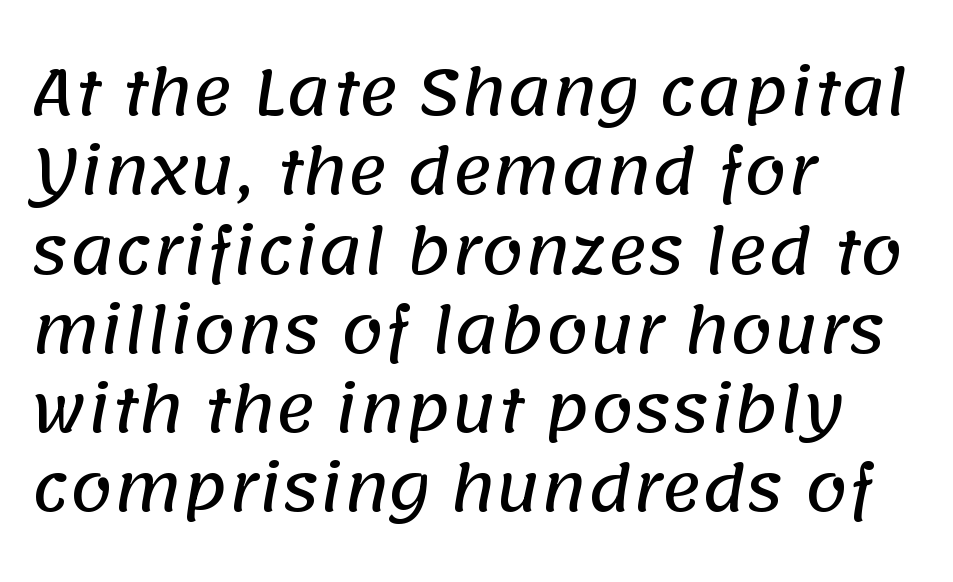
The image shows 61 px sans-serif type; set left-aligned, normal line spacing (1.3x), normal letter spacing, not underlined; low stroke contrast and a large x-height.
